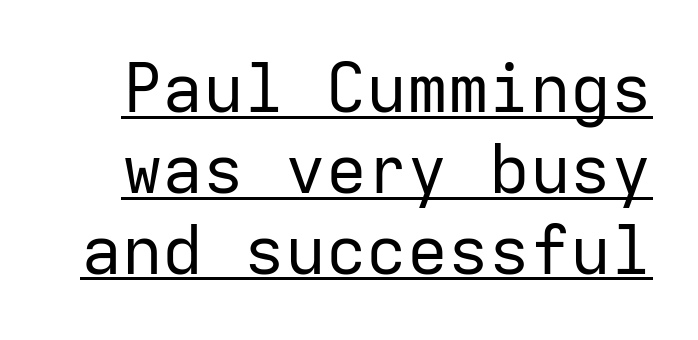
Q: Is the text bold? A: No.
Q: Is the text italic (slanted)? A: No, it is upright.
Q: Is the typeface a serif or a sans-serif typeface? A: Sans-serif.
Q: Is the text underlined? A: Yes.
Q: Is the spacing between letters normal or unusually wide? A: Normal.
Q: Width (condensed, normal, or wide)? A: Normal.
Q: Stroke contrast? A: Low.
Q: x-height? A: Medium.
Q: Monospaced? A: Yes.
